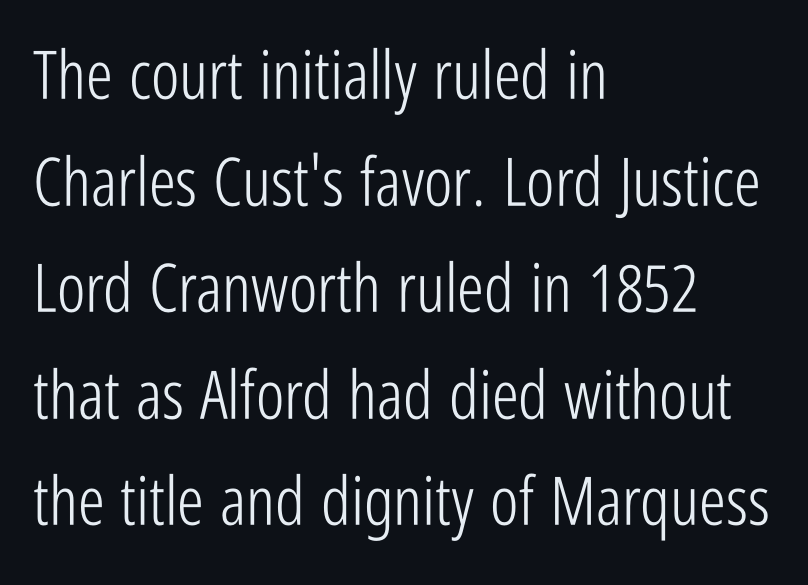
Q: Is the text bold? A: No.
Q: Is the text italic (slanted)? A: No, it is upright.
Q: Is the typeface a serif or a sans-serif typeface? A: Sans-serif.
Q: Is the text underlined? A: No.
Q: How is the paragraph aligned? A: Left-aligned.
Q: Is the spacing between letters normal or unusually wide? A: Normal.
Q: Is the spacing between lines tight, normal or loose? A: Normal.
Q: Width (condensed, normal, or wide)? A: Condensed.
Q: Stroke contrast? A: Low.
Q: x-height? A: Medium.
Q: Monospaced? A: No.
